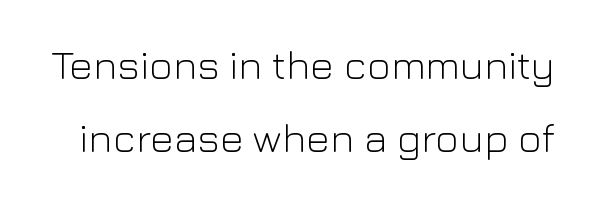
These lines are rendered in a variable-pitch font. In terms of letterform style, serifs are entirely absent. The strokes are not fattened; the text isn't bold. Tracking value appears to be zero — textbook default spacing.
